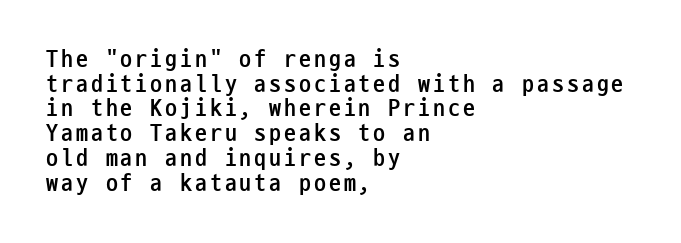
{"italic": "no", "bold": "yes", "underline": "no", "align": "left", "line_spacing": "tight", "line_spacing_ratio": 1.03, "glyph_px": 24}
